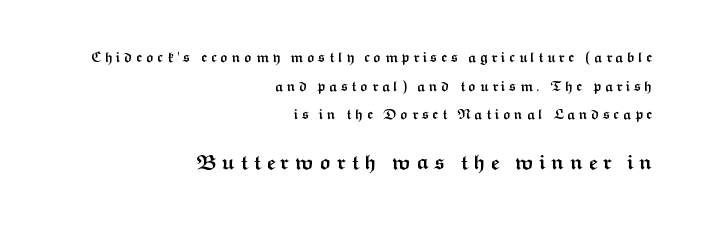
The image shows 21 px bold type, upright; set right-aligned, loose line spacing (2.04x), unusually wide letter spacing (+0.23 em), not underlined; the second (bottom) block is 1.5x larger.
